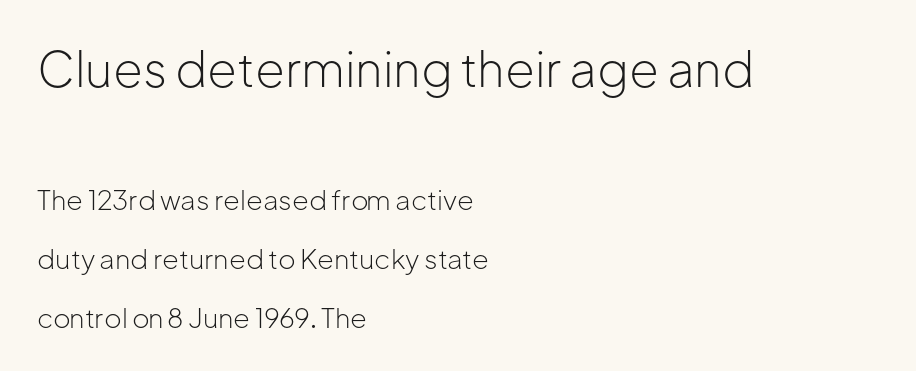
Q: Is the text bold? A: No.
Q: Is the text italic (slanted)? A: No, it is upright.
Q: Is the typeface a serif or a sans-serif typeface? A: Sans-serif.
Q: Is the text underlined? A: No.
Q: How is the paragraph aligned? A: Left-aligned.
Q: Is the spacing between letters normal or unusually wide? A: Normal.
Q: Is the spacing between lines tight, normal or loose? A: Loose.
Q: Which block of text is set in a larger size, the first (top) or the second (bottom)? A: The first (top) one.
Q: Width (condensed, normal, or wide)? A: Normal.
Q: Stroke contrast? A: Low.
Q: x-height? A: Medium.
Q: Monospaced? A: No.
